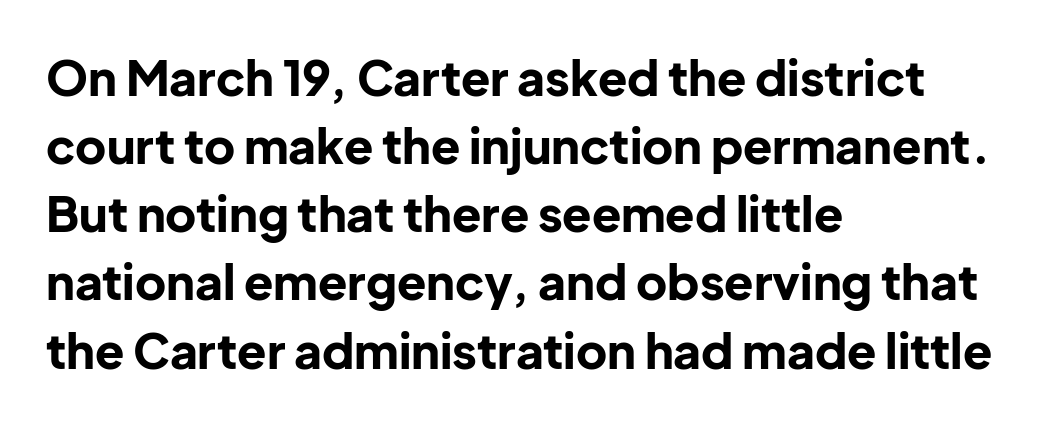
Proportional: the letters do not fall into vertical columns. No extra tracking has been applied to these lines. I'd call this a sans setting — the letters go barefoot. These lines stack with their left ends in a neat column. The vertical gap from one line to the next is medium.
